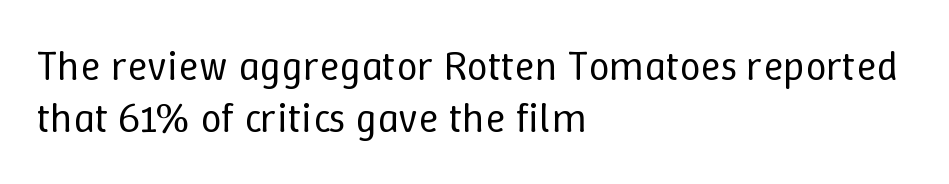
Q: Is the text bold? A: No.
Q: Is the text italic (slanted)? A: No, it is upright.
Q: Is the text underlined? A: No.
Q: How is the paragraph aligned? A: Left-aligned.
Q: Is the spacing between letters normal or unusually wide? A: Normal.
Q: Is the spacing between lines tight, normal or loose? A: Normal.
Q: Width (condensed, normal, or wide)? A: Normal.
Q: Stroke contrast? A: Low.
Q: x-height? A: Medium.
Q: Monospaced? A: No.
